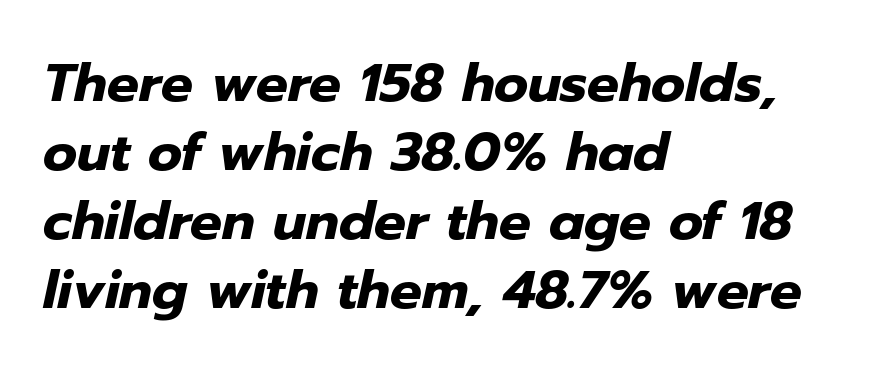
Line starts are locked; line ends wander. No word sits above an underline. Bold? Absolutely — the strokes are thick and heavy. Standard letterfit; no display-style spreading of the glyphs. The rendering applies a slant to the glyphs.
